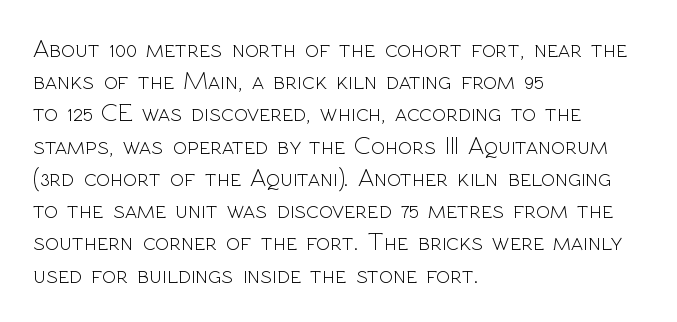
Q: Is the text bold? A: No.
Q: Is the text italic (slanted)? A: No, it is upright.
Q: Is the text underlined? A: No.
Q: How is the paragraph aligned? A: Left-aligned.
Q: Is the spacing between letters normal or unusually wide? A: Normal.
